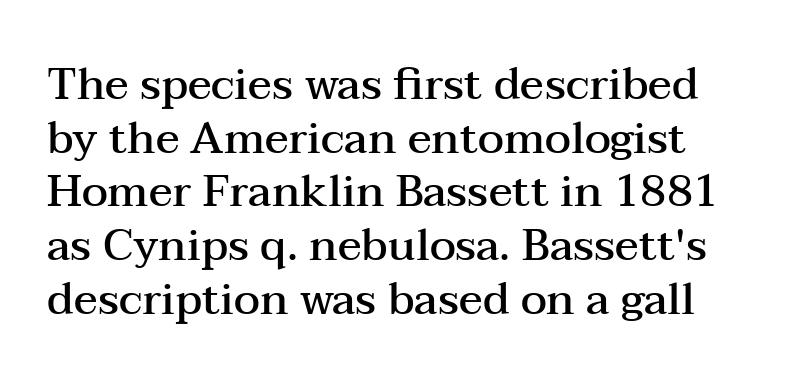
The image shows 44 px semibold, wide serif type, upright; set line spacing 1.22x, normal letter spacing, not underlined; medium stroke contrast and a medium x-height.
